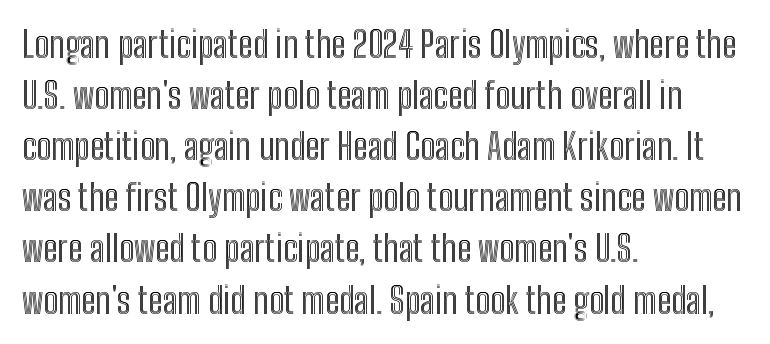
Q: Is the text italic (slanted)? A: No, it is upright.
Q: Is the text underlined? A: No.
Q: How is the paragraph aligned? A: Left-aligned.
Q: Is the spacing between letters normal or unusually wide? A: Normal.
Q: Is the spacing between lines tight, normal or loose? A: Normal.
Q: Width (condensed, normal, or wide)? A: Condensed.
Q: x-height? A: Medium.
Q: Monospaced? A: No.
